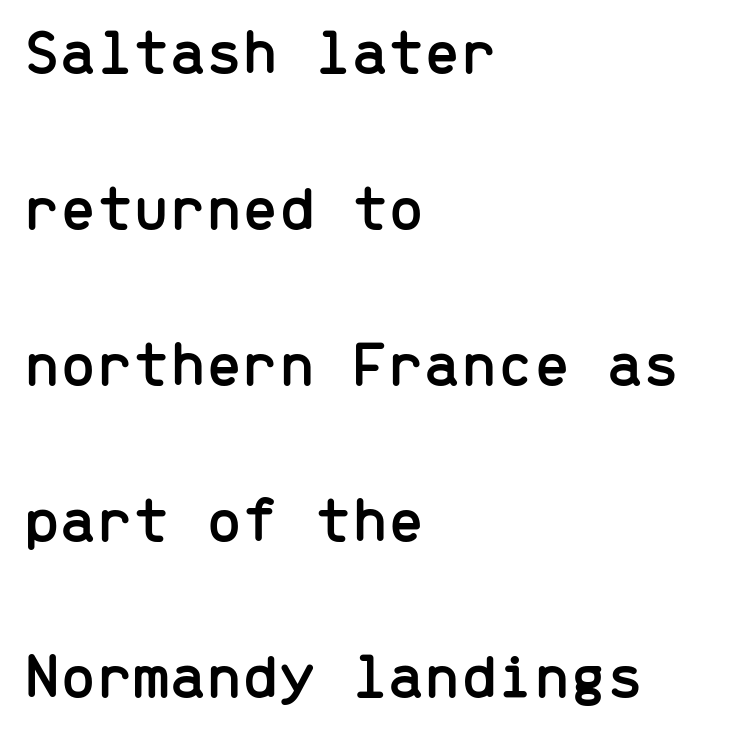
The image shows 65 px sans-serif type, upright, monospaced; set left-aligned, loose line spacing (2.4x), normal letter spacing, not underlined; low stroke contrast and a medium x-height.
